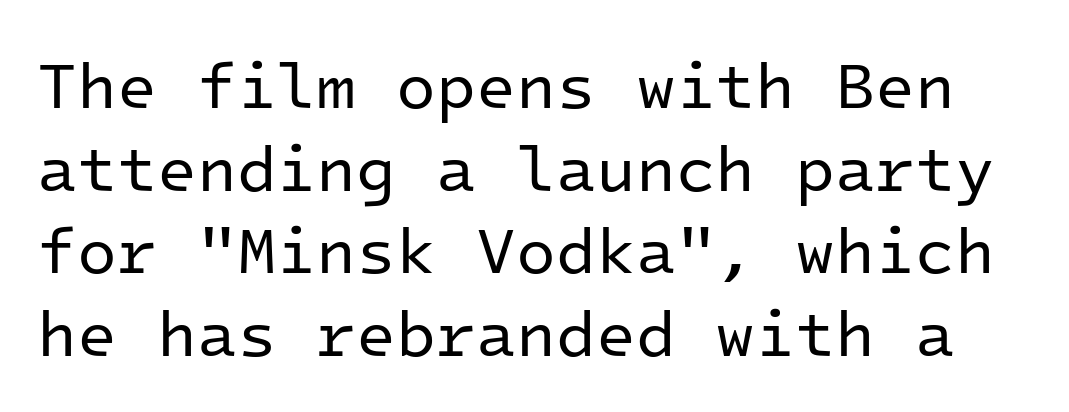
Q: Is the text bold? A: No.
Q: Is the text italic (slanted)? A: No, it is upright.
Q: Is the typeface a serif or a sans-serif typeface? A: Sans-serif.
Q: Is the text underlined? A: No.
Q: Is the spacing between letters normal or unusually wide? A: Normal.
Q: Is the spacing between lines tight, normal or loose? A: Normal.
Q: Width (condensed, normal, or wide)? A: Normal.
Q: Stroke contrast? A: Low.
Q: x-height? A: Medium.
Q: Monospaced? A: Yes.
